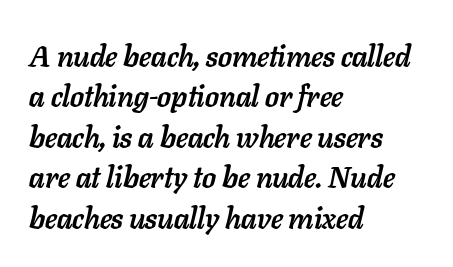
The designer left line spacing at the default. Varying glyph widths throughout — classic text-font behaviour. Short and long lines alike share a common starting point at left. How heavy is the stroke? Heavy — this is a bold.
